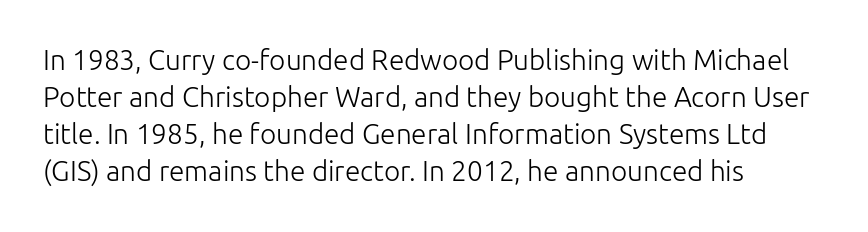
Q: Is the text bold? A: No.
Q: Is the text italic (slanted)? A: No, it is upright.
Q: Is the typeface a serif or a sans-serif typeface? A: Sans-serif.
Q: Is the text underlined? A: No.
Q: How is the paragraph aligned? A: Left-aligned.
Q: Is the spacing between letters normal or unusually wide? A: Normal.
Q: Is the spacing between lines tight, normal or loose? A: Normal.
Q: Width (condensed, normal, or wide)? A: Normal.
Q: Stroke contrast? A: Low.
Q: x-height? A: Medium.
Q: Monospaced? A: No.
